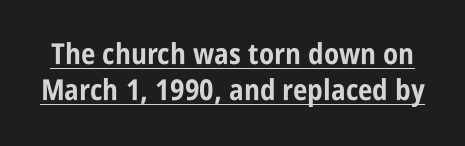
The image shows 29 px bold, condensed sans-serif type, upright; set line spacing 1.23x, normal letter spacing, underlined; low stroke contrast and a large x-height.
